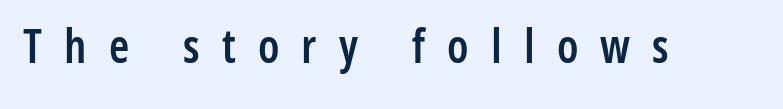
The characters display no serif detailing; their extremities are plain. Substantial extra tracking has been applied to these lines. The sample has been set in demibold, a notch under bold. Here the designer chose a conventional face with non-uniform glyph widths.
